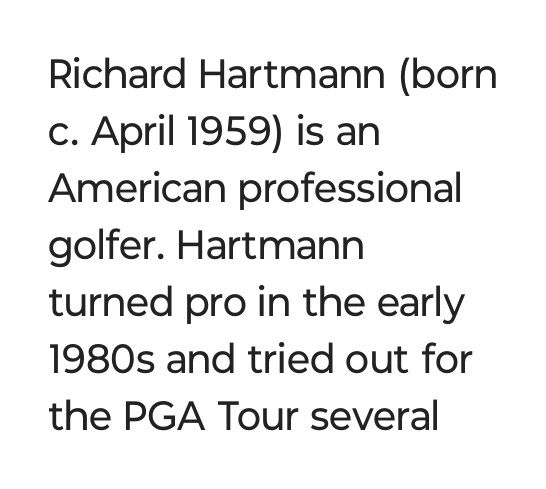
The image shows 41 px regular-weight sans-serif type, upright; set left-aligned, normal line spacing (1.39x), normal letter spacing, not underlined; low stroke contrast and a medium x-height.
